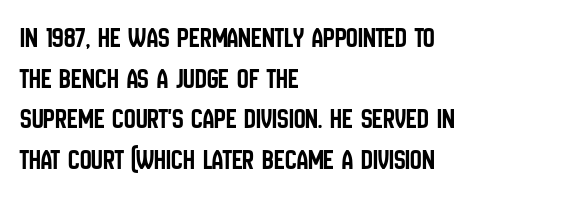
The lines in this sample share a left origin and differ only in where they stop. The face used here is proportionally spaced, like ordinary book or web type. This sample uses an upright cut, with every glyph sitting square on the baseline. A typesetter would call this leading conventional body-copy spacing. Type style note: lacks serifs. The passage shown is not underscored anywhere.
